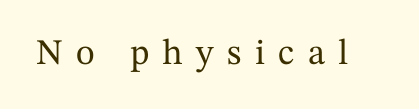
Honestly, there is no underline to notice here at all. Font category for this specimen: serif. The tracking jumps out immediately: characters are airy and widely separated. Notice how the stems are strictly vertical — no italics here. Note the varied advance widths — an 'i' is clearly narrower than an 'm'.
